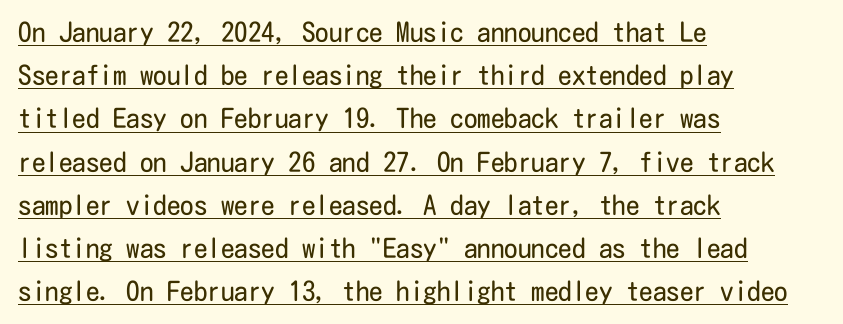
A student would call this left alignment; a typographer would say flush left, rag right. It's the straight-up-and-down kind of type. No heavy texture on the line: the type isn't bold. The vertical gap from one line to the next is medium. The sample's only ornament is a line tracing under the words. The horizontal fit of the characters is conventional and even.
